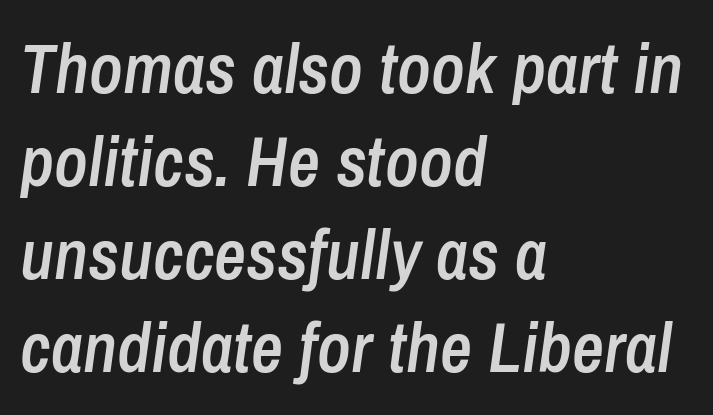
Q: Is the text bold? A: Semi-bold.
Q: Is the text italic (slanted)? A: Yes, it leans right by about 8 degrees.
Q: Is the text underlined? A: No.
Q: How is the paragraph aligned? A: Left-aligned.
Q: Is the spacing between letters normal or unusually wide? A: Normal.
Q: Is the spacing between lines tight, normal or loose? A: Normal.
Q: Width (condensed, normal, or wide)? A: Condensed.
Q: Stroke contrast? A: Low.
Q: x-height? A: Medium.
Q: Monospaced? A: No.
